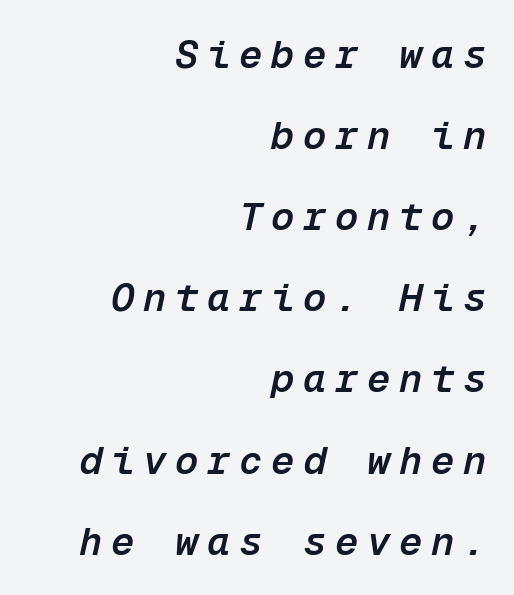
The image shows 39 px semibold type, italic (leaning right), monospaced; set right-aligned, loose line spacing (2.08x), unusually wide letter spacing (+0.22 em), not underlined; low stroke contrast and a medium x-height.
